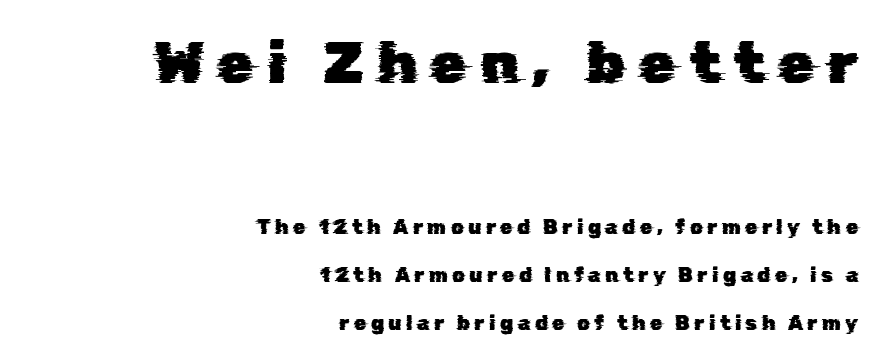
The image shows 59 px sans-serif type; set right-aligned, loose line spacing (2.39x), unusually wide letter spacing (+0.22 em), not underlined; the first (top) block is 2.95x larger; low stroke contrast and a medium x-height.
